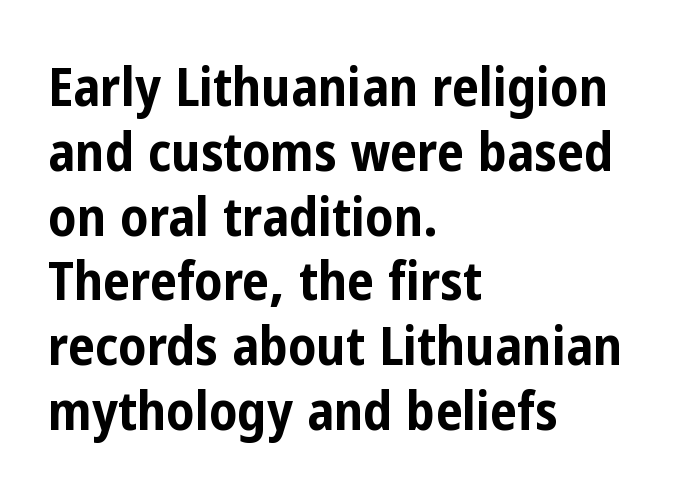
{"serif": "no", "italic": "no", "bold": "yes", "weight": "bold", "width": "condensed", "stroke_contrast": "low", "x_height": "medium", "monospaced": "no", "underline": "no", "align": "left", "line_spacing_ratio": 1.2, "letter_spacing": "normal", "letter_spacing_em": 0.0, "glyph_px": 54}
